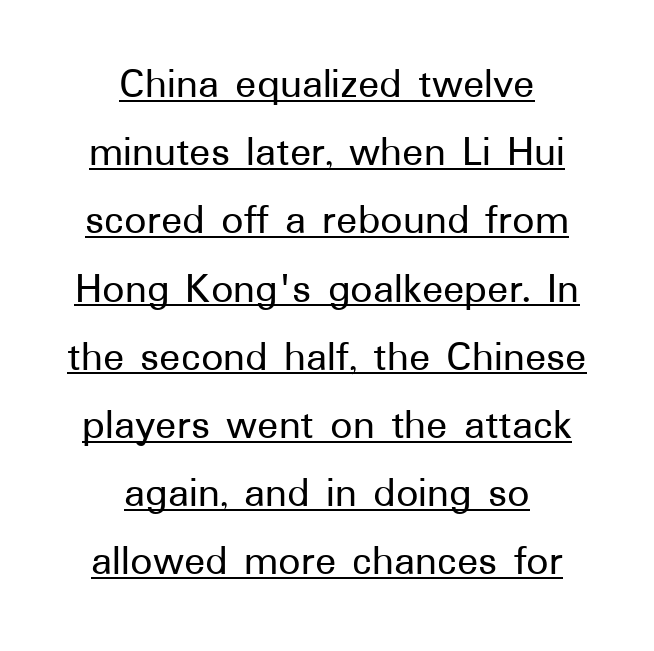
Character widths vary here, with narrow letters taking less room than wide ones. There is no visible air inserted between adjacent glyphs. The font family rendered here belongs to the sans-serif group. The lettering holds an erect, upright posture throughout.
